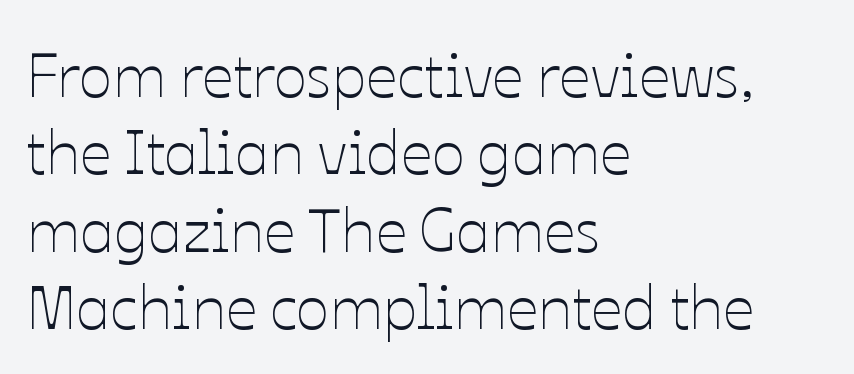
The image shows 62 px thin type, upright; set left-aligned, normal line spacing (1.25x), normal letter spacing, not underlined; low stroke contrast and a medium x-height.
